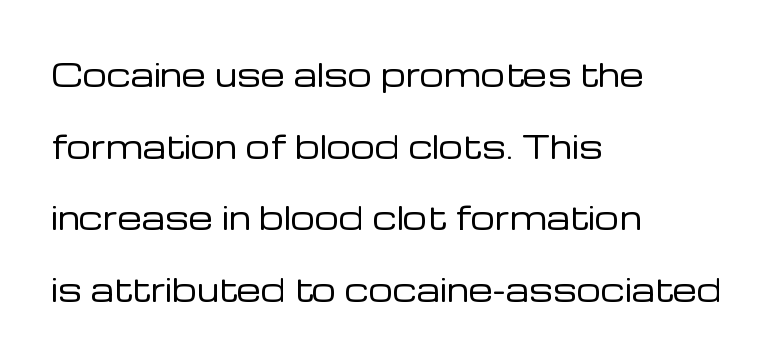
The image shows 31 px regular-weight sans-serif type, upright; set left-aligned, loose line spacing (2.31x), normal letter spacing, not underlined; low stroke contrast and a medium x-height.
